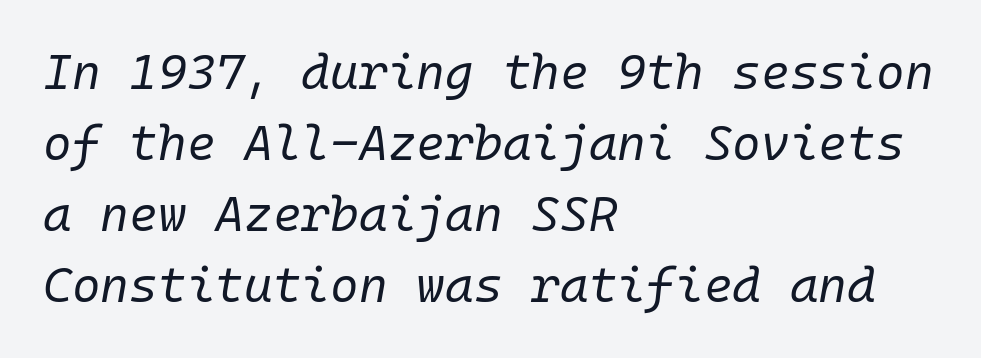
Q: Is the text bold? A: No.
Q: Is the text italic (slanted)? A: Yes, it leans right by about 10 degrees.
Q: Is the text underlined? A: No.
Q: How is the paragraph aligned? A: Left-aligned.
Q: Is the spacing between letters normal or unusually wide? A: Normal.
Q: Is the spacing between lines tight, normal or loose? A: Normal.
Q: Width (condensed, normal, or wide)? A: Normal.
Q: Stroke contrast? A: Low.
Q: x-height? A: Medium.
Q: Monospaced? A: Yes.
